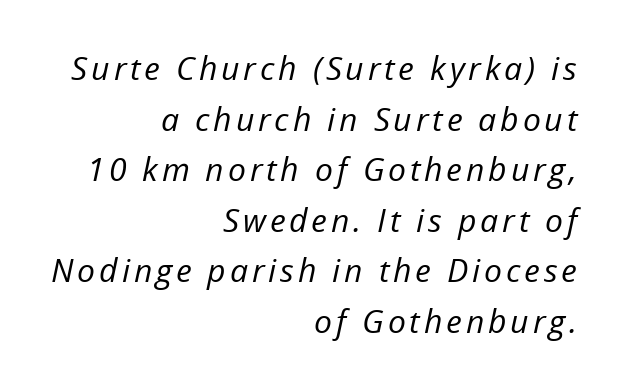
{"italic": "yes", "lean": "right", "slant_degrees": 12, "bold": "no", "weight": "regular", "width": "normal", "stroke_contrast": "low", "x_height": "medium", "monospaced": "no", "underline": "no", "align": "right", "line_spacing": "normal", "line_spacing_ratio": 1.58, "glyph_px": 32}
